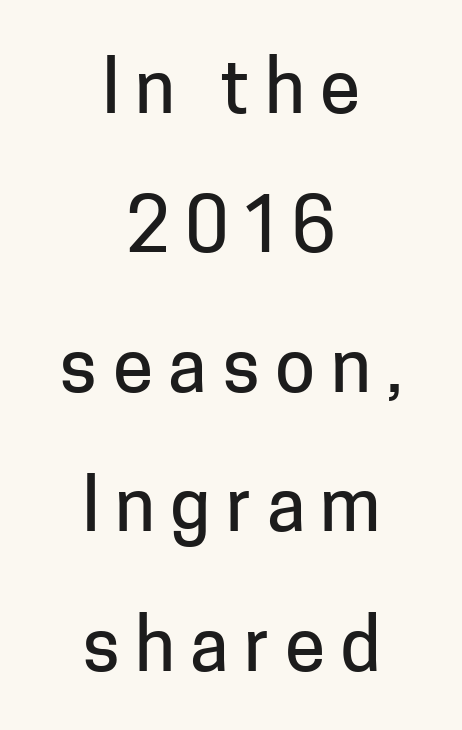
The image shows 73 px sans-serif type, upright; set centered, loose line spacing (1.91x), unusually wide letter spacing (+0.21 em), not underlined; low stroke contrast and a medium x-height.
